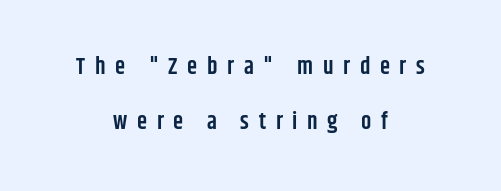
A roman cut, with each character standing at attention. The string is rendered with underlining switched off. These lines stand farther apart than default settings would place them. Inter-character spacing is expanded well beyond the font's built-in metrics. The typesetter chose a symmetrical, centered arrangement here.
